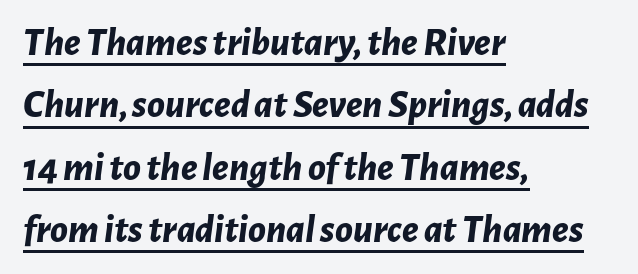
{"italic": "yes", "lean": "right", "slant_degrees": 7, "bold": "yes", "weight": "bold", "width": "normal", "stroke_contrast": "low", "x_height": "medium", "monospaced": "no", "underline": "yes", "align": "left", "line_spacing": "normal", "line_spacing_ratio": 1.56, "letter_spacing": "normal", "letter_spacing_em": 0.0, "glyph_px": 40}
